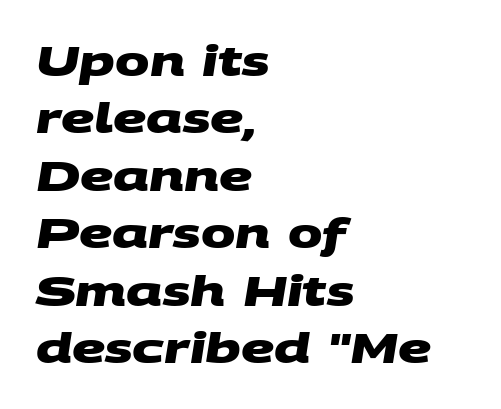
Q: Is the text bold? A: Yes.
Q: Is the typeface a serif or a sans-serif typeface? A: Sans-serif.
Q: Is the text underlined? A: No.
Q: How is the paragraph aligned? A: Left-aligned.
Q: Is the spacing between letters normal or unusually wide? A: Normal.
Q: Is the spacing between lines tight, normal or loose? A: Normal.
Q: Width (condensed, normal, or wide)? A: Wide.
Q: Stroke contrast? A: Medium.
Q: x-height? A: Large.
Q: Monospaced? A: No.
